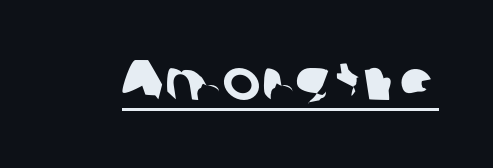
Q: Is the typeface a serif or a sans-serif typeface? A: Sans-serif.
Q: Is the text underlined? A: Yes.
Q: Is the spacing between letters normal or unusually wide? A: Normal.
Q: Width (condensed, normal, or wide)? A: Normal.
Q: Stroke contrast? A: Low.
Q: x-height? A: Medium.
Q: Monospaced? A: No.
